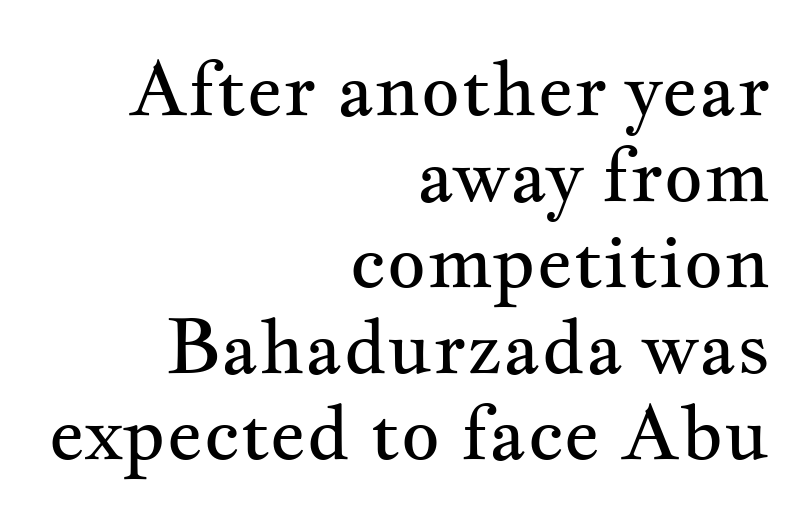
Caption: multi-line text, flush right, ragged left. Leading is clearly below the norm, producing a dense column. Caption: standard tracking, unaltered. These lines are rendered in a variable-pitch font. Upright lettering throughout.
